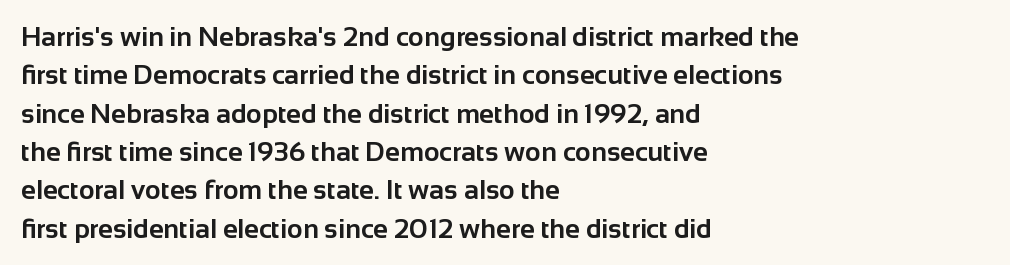
Q: Is the text bold? A: Yes.
Q: Is the text italic (slanted)? A: No, it is upright.
Q: Is the text underlined? A: No.
Q: How is the paragraph aligned? A: Left-aligned.
Q: Is the spacing between letters normal or unusually wide? A: Normal.
Q: Is the spacing between lines tight, normal or loose? A: Normal.
